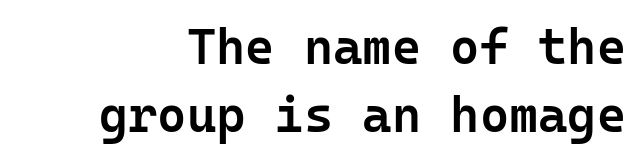
The image shows 50 px semibold sans-serif type, upright, monospaced; set normal line spacing (1.37x), normal letter spacing, not underlined; low stroke contrast and a medium x-height.
